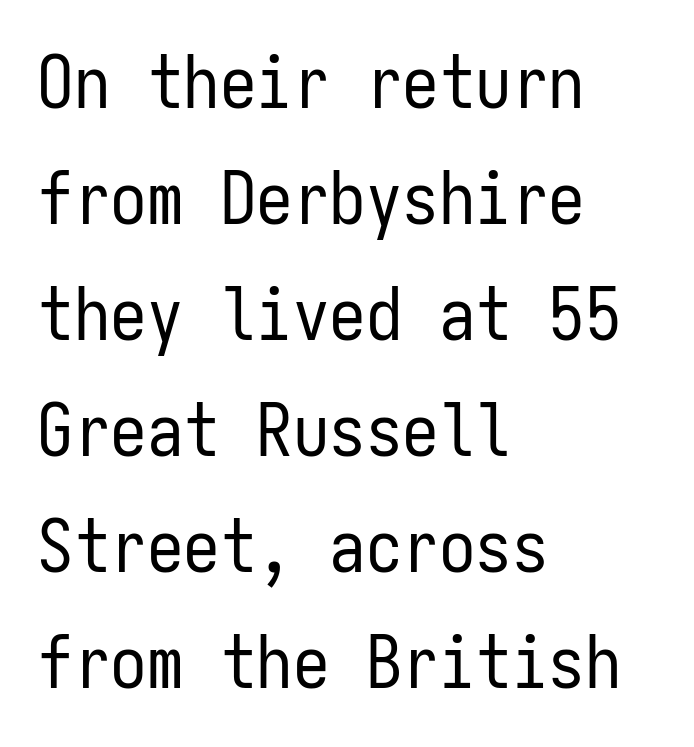
The font's upright variant was chosen for this text. These glyphs show unthickened strokes, regular width or finer. Do the characters align in a grid? Yes, the font is monospaced. The block of text has a typical density, with ordinary space between rows. You could call the tracking neutral — neither tight nor loose.
